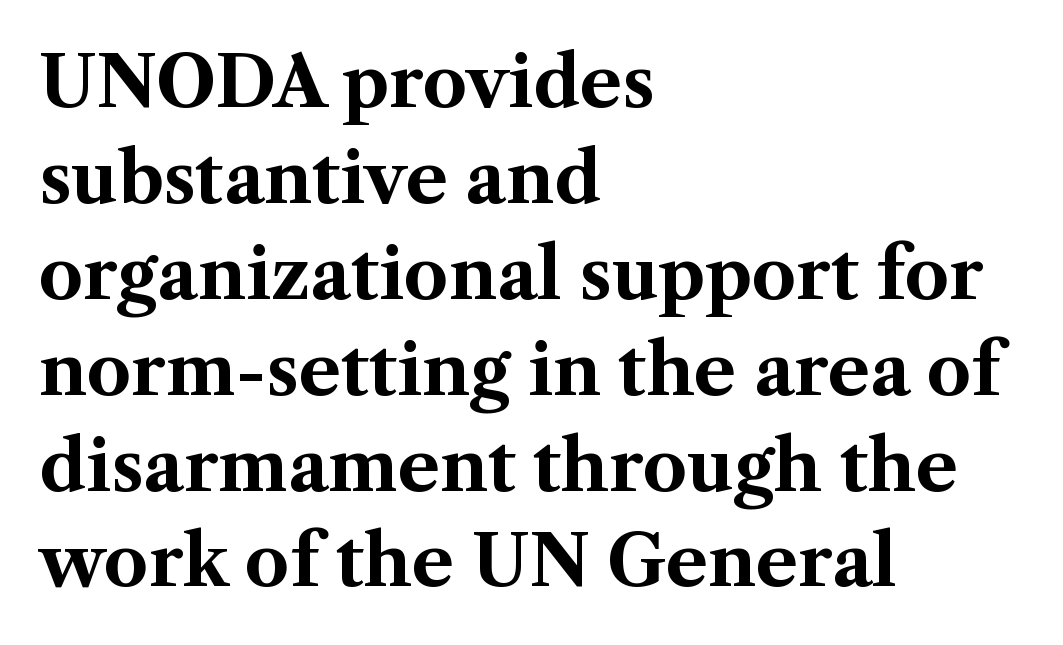
The image shows 70 px bold serif type, upright; set left-aligned, normal line spacing (1.37x), normal letter spacing, not underlined; medium stroke contrast and a medium x-height.
